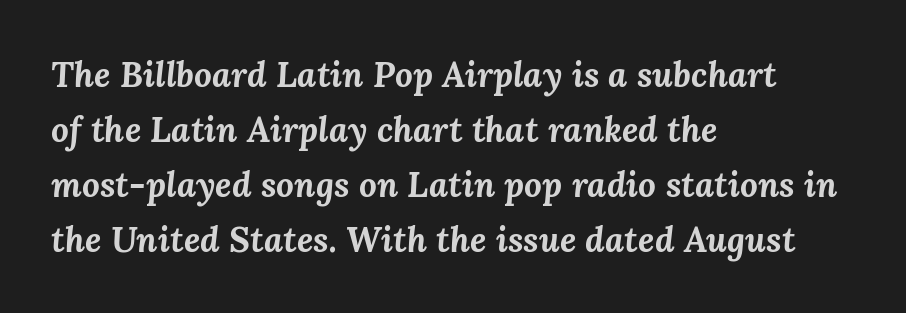
Q: Is the text bold? A: Yes.
Q: Is the text italic (slanted)? A: Yes, it leans right by about 3 degrees.
Q: Is the text underlined? A: No.
Q: How is the paragraph aligned? A: Left-aligned.
Q: Is the spacing between letters normal or unusually wide? A: Normal.
Q: Is the spacing between lines tight, normal or loose? A: Normal.
Q: Width (condensed, normal, or wide)? A: Normal.
Q: Stroke contrast? A: Medium.
Q: x-height? A: Medium.
Q: Monospaced? A: No.
